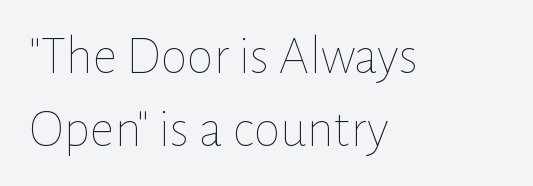
Q: Is the text bold? A: No.
Q: Is the text italic (slanted)? A: No, it is upright.
Q: Is the text underlined? A: No.
Q: How is the paragraph aligned? A: Left-aligned.
Q: Is the spacing between letters normal or unusually wide? A: Normal.
Q: Is the spacing between lines tight, normal or loose? A: Normal.
Q: Width (condensed, normal, or wide)? A: Normal.
Q: Stroke contrast? A: Low.
Q: x-height? A: Medium.
Q: Monospaced? A: No.
